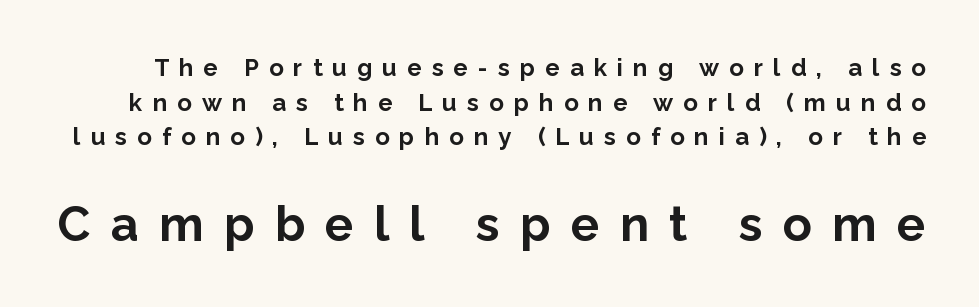
The image shows 48 px bold sans-serif type, upright; set normal line spacing (1.44x), unusually wide letter spacing (+0.42 em), not underlined; the second (bottom) block is 2.0x larger; low stroke contrast and a medium x-height.
